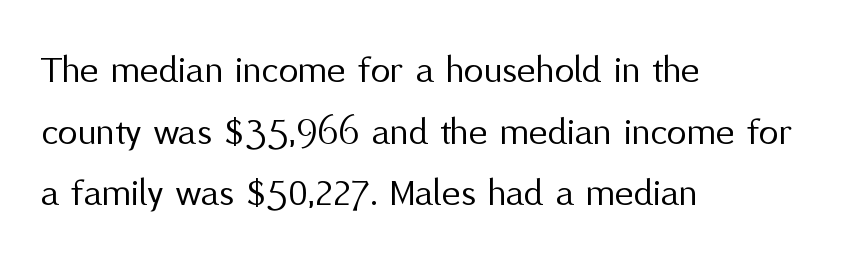
Type style note: lacks serifs. Posture: straight, roman, zero tilt. The passage shown is not underscored anywhere. On a weight scale, this lands at 450 or below.
